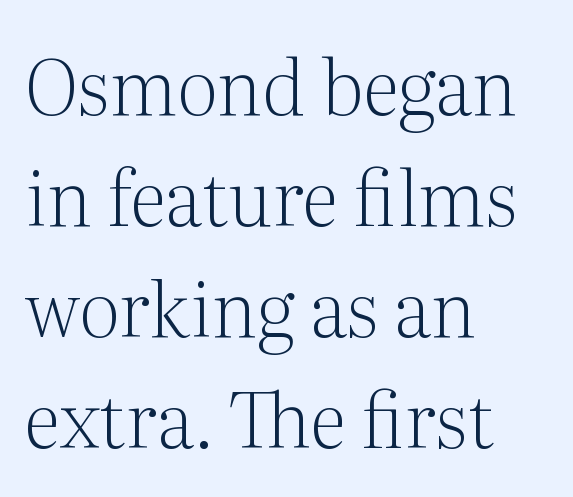
Italic: no, the glyphs are upright roman. Here the designer chose a conventional face with non-uniform glyph widths. Leftover space on each line is placed entirely after the last word. How would I describe the line gaps? Plain and ordinary. This rendering leaves character spacing at its baseline value. Stem width sits at or under what a default text font uses.
